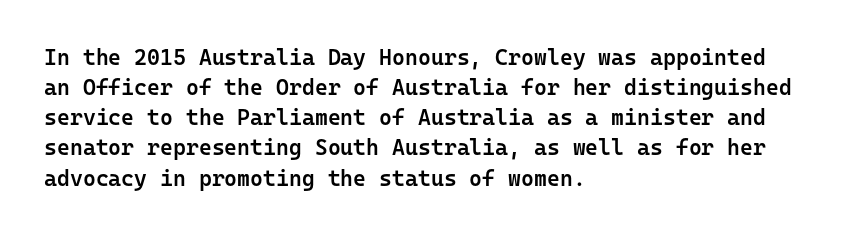
{"italic": "no", "bold": "semi", "underline": "no", "align": "left", "line_spacing": "normal", "line_spacing_ratio": 1.37, "letter_spacing": "normal", "letter_spacing_em": 0.0, "glyph_px": 22}
